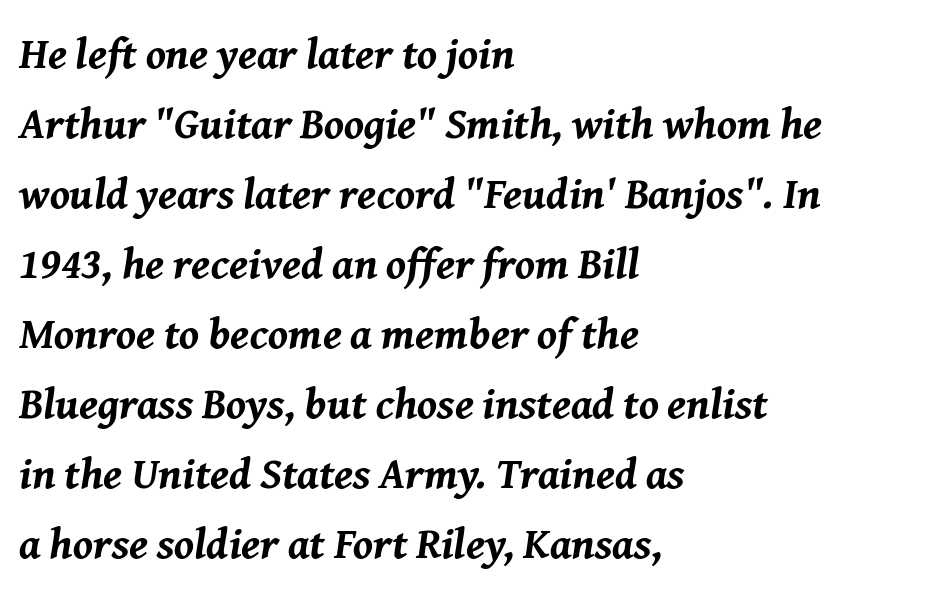
Q: Is the text bold? A: Yes.
Q: Is the text italic (slanted)? A: Yes, it leans right by about 8 degrees.
Q: Is the text underlined? A: No.
Q: How is the paragraph aligned? A: Left-aligned.
Q: Is the spacing between letters normal or unusually wide? A: Normal.
Q: Is the spacing between lines tight, normal or loose? A: Normal.
Q: Width (condensed, normal, or wide)? A: Normal.
Q: Stroke contrast? A: Medium.
Q: x-height? A: Medium.
Q: Monospaced? A: No.
